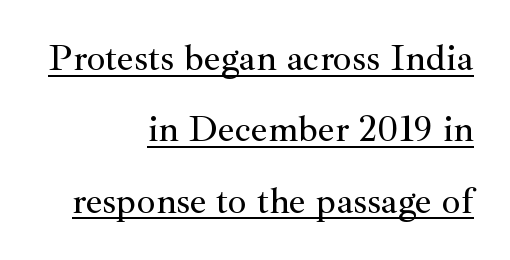
Q: Is the text italic (slanted)? A: No, it is upright.
Q: Is the typeface a serif or a sans-serif typeface? A: Serif.
Q: Is the text underlined? A: Yes.
Q: How is the paragraph aligned? A: Right-aligned.
Q: Is the spacing between letters normal or unusually wide? A: Normal.
Q: Is the spacing between lines tight, normal or loose? A: Loose.
Q: Width (condensed, normal, or wide)? A: Normal.
Q: Stroke contrast? A: Medium.
Q: x-height? A: Small.
Q: Monospaced? A: No.
